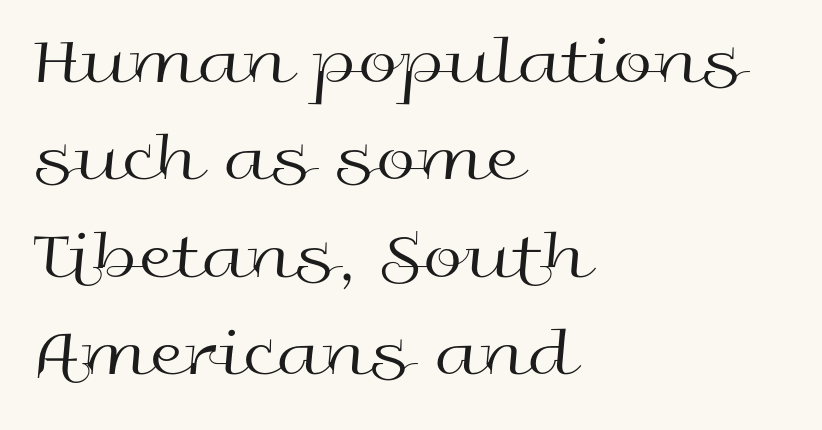
Q: Is the text bold? A: No.
Q: Is the text italic (slanted)? A: No, it is upright.
Q: Is the typeface a serif or a sans-serif typeface? A: Sans-serif.
Q: Is the text underlined? A: No.
Q: How is the paragraph aligned? A: Left-aligned.
Q: Is the spacing between letters normal or unusually wide? A: Normal.
Q: Is the spacing between lines tight, normal or loose? A: Normal.
Q: Width (condensed, normal, or wide)? A: Wide.
Q: x-height? A: Medium.
Q: Monospaced? A: No.
